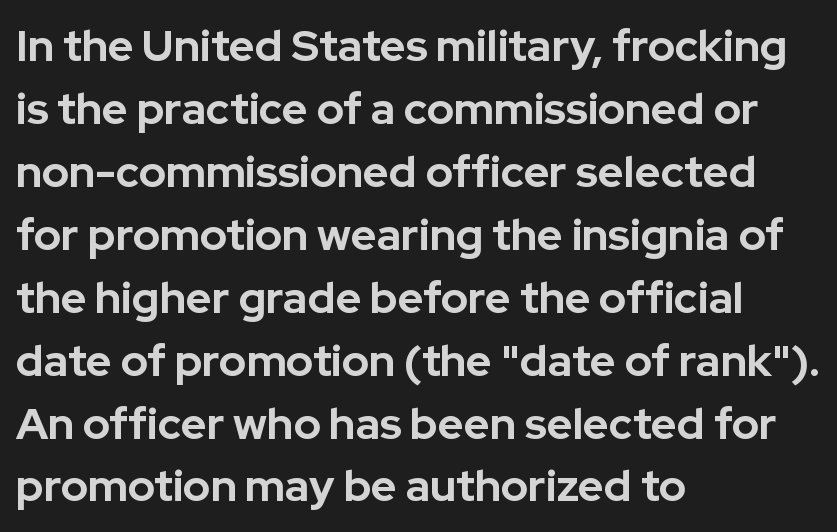
Q: Is the text bold? A: Yes.
Q: Is the text italic (slanted)? A: No, it is upright.
Q: Is the typeface a serif or a sans-serif typeface? A: Sans-serif.
Q: Is the text underlined? A: No.
Q: How is the paragraph aligned? A: Left-aligned.
Q: Is the spacing between letters normal or unusually wide? A: Normal.
Q: Is the spacing between lines tight, normal or loose? A: Normal.
Q: Width (condensed, normal, or wide)? A: Normal.
Q: Stroke contrast? A: Low.
Q: x-height? A: Medium.
Q: Monospaced? A: No.
